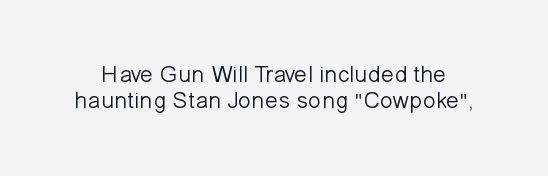
{"italic": "no", "bold": "no", "underline": "no", "line_spacing": "tight", "line_spacing_ratio": 1.09, "letter_spacing": "normal", "letter_spacing_em": 0.0, "glyph_px": 24}
